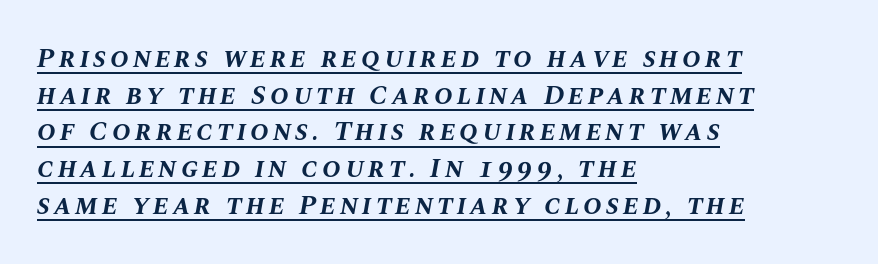
The image shows 28 px bold type, italic (leaning right); set left-aligned, normal line spacing (1.31x), underlined; medium stroke contrast and a large x-height.
